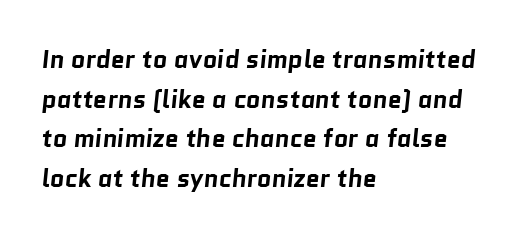
Plain, unruled lines of type. Reading down the column, the eye jumps a familiar distance to each next line. These lines keep a tight, regular rhythm from letter to letter. Weight check: bold — yes, fully.
